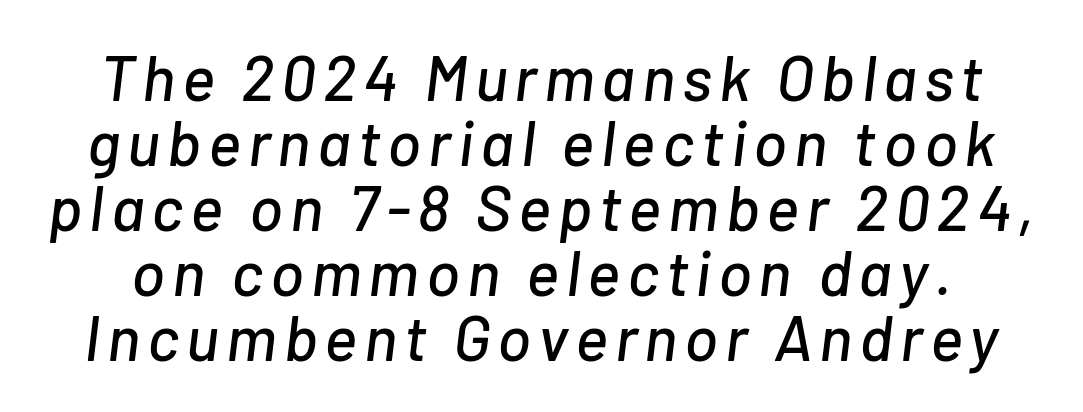
Q: Is the text italic (slanted)? A: Yes, it leans right by about 7 degrees.
Q: Is the text underlined? A: No.
Q: Is the spacing between lines tight, normal or loose? A: Tight.
Q: Width (condensed, normal, or wide)? A: Normal.
Q: Stroke contrast? A: Low.
Q: x-height? A: Medium.
Q: Monospaced? A: No.
